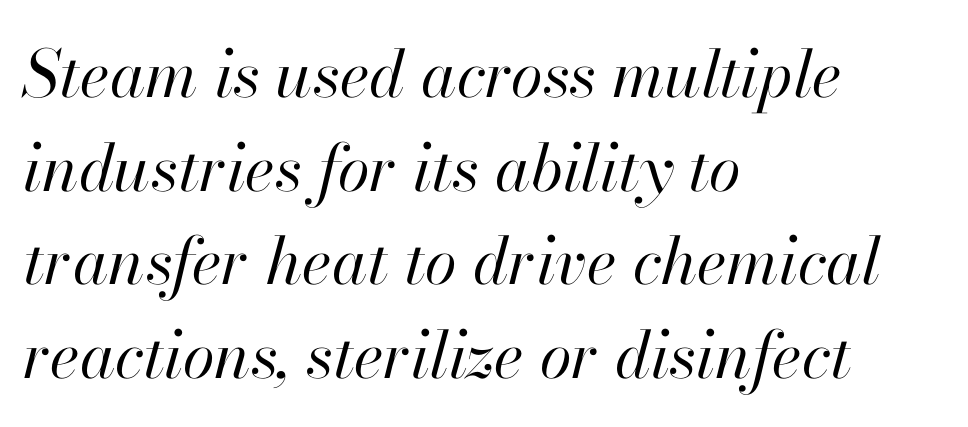
{"italic": "yes", "lean": "right", "slant_degrees": 13, "bold": "no", "weight": "regular", "width": "normal", "stroke_contrast": "high", "x_height": "small", "monospaced": "no", "underline": "no", "align": "left", "line_spacing": "normal", "line_spacing_ratio": 1.44, "letter_spacing": "normal", "letter_spacing_em": 0.0, "glyph_px": 65}
